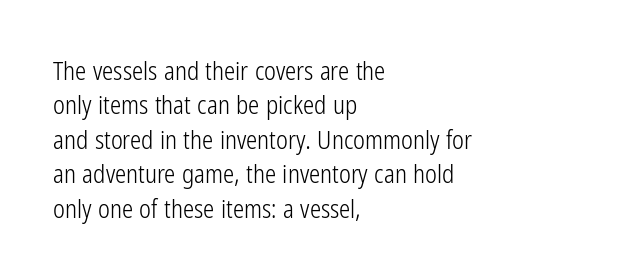
{"italic": "no", "bold": "no", "underline": "no", "align": "left", "line_spacing": "normal", "line_spacing_ratio": 1.38, "letter_spacing": "normal", "letter_spacing_em": 0.0, "glyph_px": 25}
